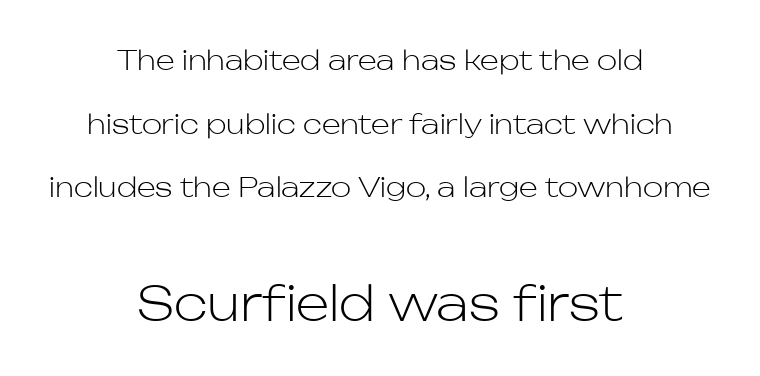
{"serif": "no", "italic": "no", "bold": "no", "weight": "light", "width": "normal", "stroke_contrast": "low", "x_height": "medium", "monospaced": "no", "underline": "no", "align": "center", "line_spacing": "loose", "line_spacing_ratio": 2.36, "letter_spacing": "normal", "letter_spacing_em": 0.0, "larger_block": "second", "size_ratio": 1.78, "glyph_px": 48}
